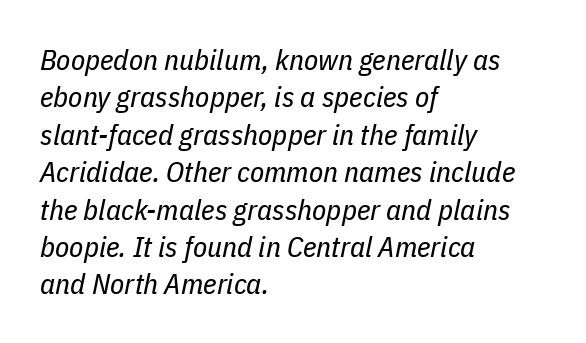
{"italic": "yes", "lean": "right", "slant_degrees": 11, "bold": "no", "weight": "regular", "width": "condensed", "stroke_contrast": "low", "x_height": "medium", "monospaced": "no", "underline": "no", "align": "left", "line_spacing": "normal", "line_spacing_ratio": 1.29, "letter_spacing": "normal", "letter_spacing_em": 0.0, "glyph_px": 29}
